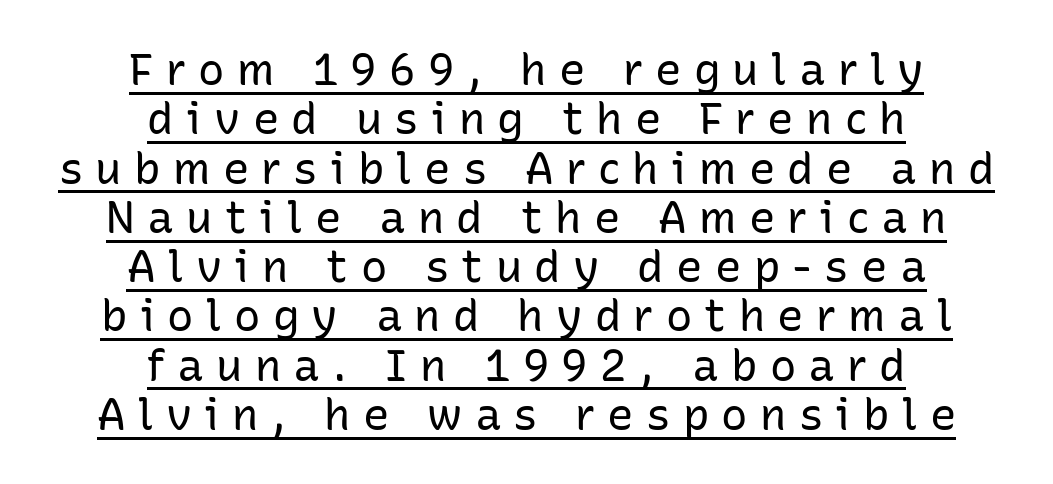
Q: Is the text bold? A: No.
Q: Is the text italic (slanted)? A: No, it is upright.
Q: Is the typeface a serif or a sans-serif typeface? A: Sans-serif.
Q: Is the text underlined? A: Yes.
Q: How is the paragraph aligned? A: Centered.
Q: Is the spacing between letters normal or unusually wide? A: Unusually wide.
Q: Is the spacing between lines tight, normal or loose? A: Tight.
Q: Width (condensed, normal, or wide)? A: Normal.
Q: Stroke contrast? A: Low.
Q: x-height? A: Medium.
Q: Monospaced? A: No.
